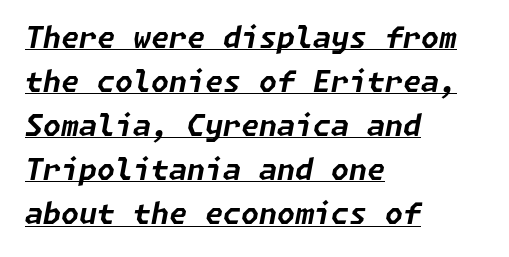
The image shows 29 px bold type, italic (leaning right); set left-aligned, normal line spacing (1.52x), normal letter spacing, underlined; low stroke contrast and a medium x-height.
